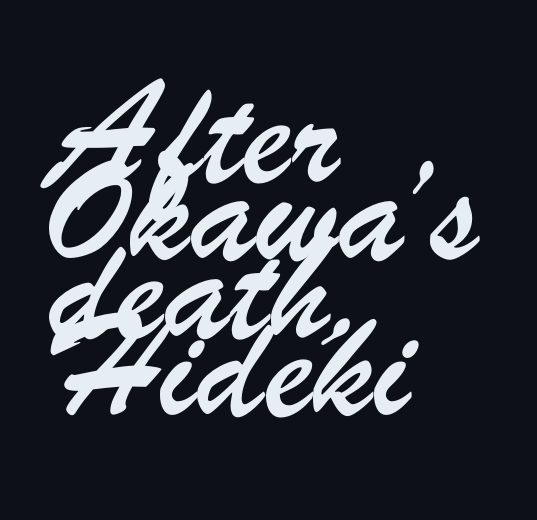
Students, note that the glyphs here touch the page at normal intervals. Type style note: lacks serifs. Honestly, there is no underline to notice here at all. Reading down the block, your eye returns to a fixed left position each line.
